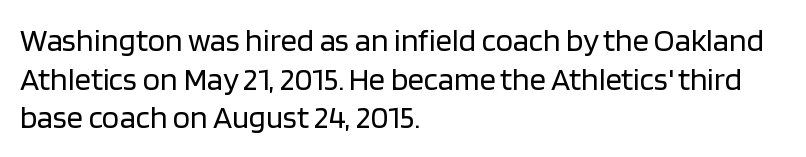
{"serif": "no", "italic": "no", "bold": "no", "weight": "regular", "width": "normal", "stroke_contrast": "low", "x_height": "large", "monospaced": "no", "underline": "no", "align": "left", "line_spacing_ratio": 1.21, "letter_spacing": "normal", "letter_spacing_em": 0.0, "glyph_px": 32}
